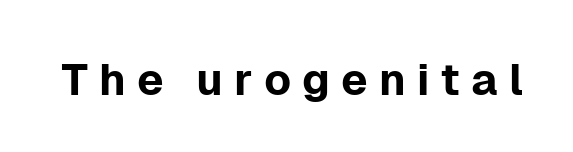
{"serif": "no", "italic": "no", "width": "normal", "stroke_contrast": "low", "x_height": "medium", "monospaced": "no", "underline": "no", "letter_spacing": "wide", "letter_spacing_em": 0.25, "glyph_px": 44}
